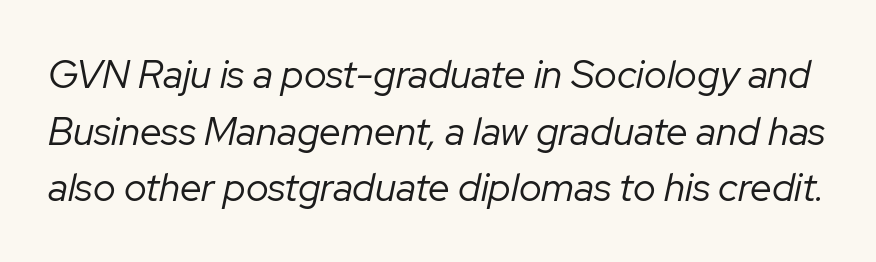
The image shows 39 px regular-weight type, italic (leaning right); set normal line spacing (1.45x), normal letter spacing, not underlined; low stroke contrast and a medium x-height.
